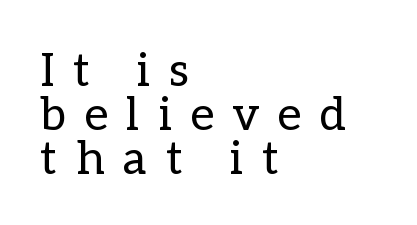
Q: Is the text bold? A: No.
Q: Is the text italic (slanted)? A: No, it is upright.
Q: Is the text underlined? A: No.
Q: How is the paragraph aligned? A: Left-aligned.
Q: Is the spacing between letters normal or unusually wide? A: Unusually wide.
Q: Is the spacing between lines tight, normal or loose? A: Tight.
Q: Width (condensed, normal, or wide)? A: Normal.
Q: Stroke contrast? A: Low.
Q: x-height? A: Medium.
Q: Monospaced? A: No.
